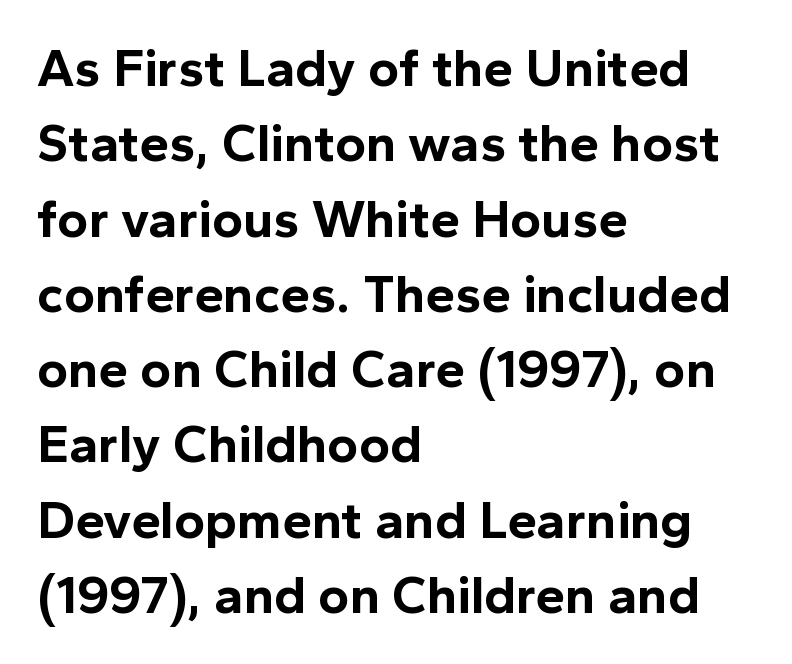
Note the varied advance widths — an 'i' is clearly narrower than an 'm'. The face used here is a sans, in the tradition of grotesques and geometrics. Descender tails drop into unmarked territory. Stroke thickness is high; the sample reads as a true bold. Is the letter spacing exaggerated? No — it looks like the ordinary default. The line-height multiplier appears to be the usual default.
